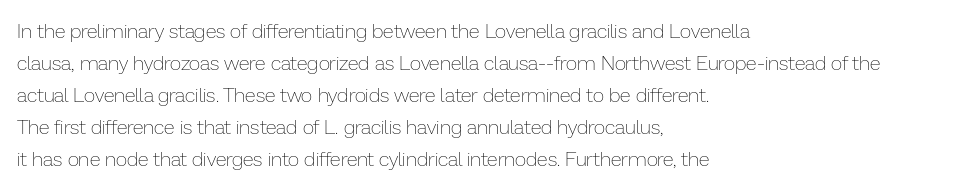
Caption: standard tracking, unaltered. The line-height multiplier appears to be the usual default. Type without underlining. This sample uses an upright cut, with every glyph sitting square on the baseline. This rendering uses left alignment, leaving the right contour irregular. The characters are drawn with everyday or finer stroke widths.
